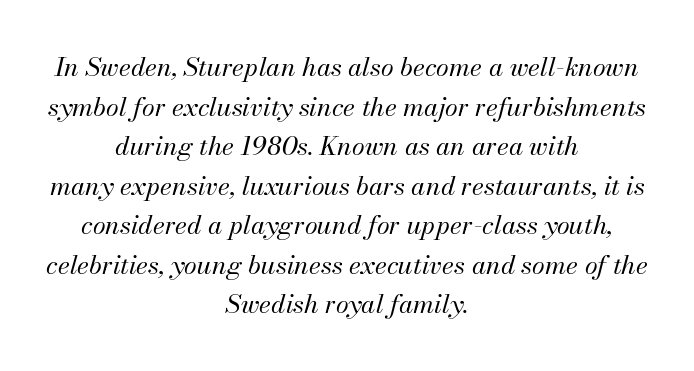
The image shows 26 px text type, italic (leaning right); set centered, normal line spacing (1.52x), normal letter spacing, not underlined.
